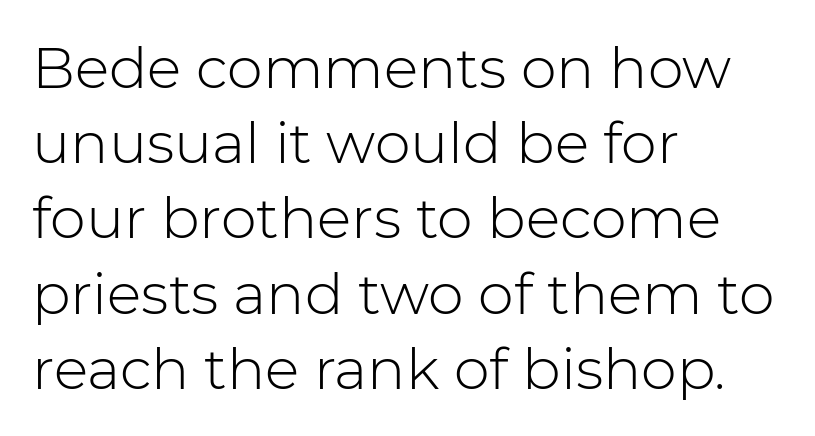
The glyphs in this specimen are sans serif. Characters remain perfectly vertical along every line. Rows of type keep a routine distance in the vertical direction. The passage shown is typed in a proportional face where columns would drift. The typeface has the unassuming heft of standard copy or less.
